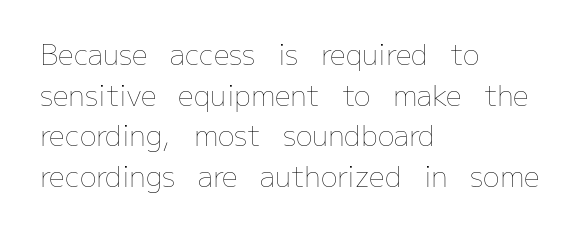
{"italic": "no", "bold": "no", "weight": "thin", "width": "normal", "stroke_contrast": "low", "x_height": "medium", "monospaced": "no", "underline": "no", "align": "left", "line_spacing": "normal", "line_spacing_ratio": 1.45, "letter_spacing": "normal", "letter_spacing_em": 0.0, "glyph_px": 28}
